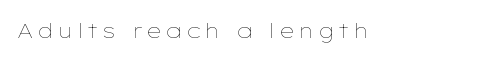
{"italic": "no", "bold": "no", "underline": "no", "glyph_px": 21}
